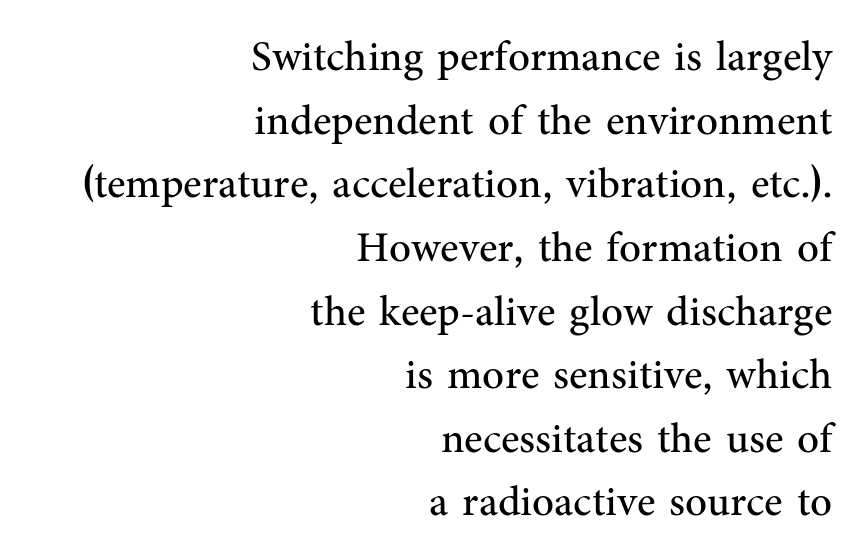
Proportional: the letters do not fall into vertical columns. One-word summary of the alignment: right. Leading: standard. The area under the type is left untouched. The characters display serif detailing at their extremities. Tall strokes in this sample are plumb rather than angled.
